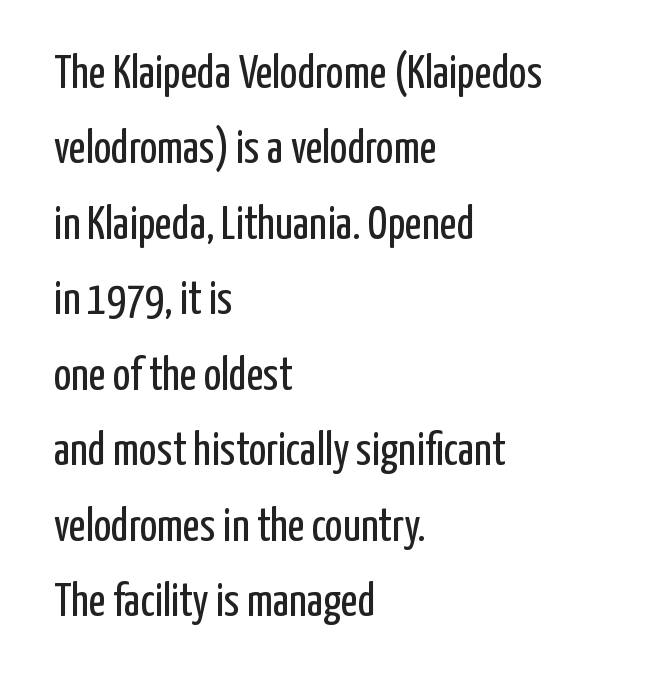
The image shows 46 px regular-weight, condensed sans-serif type, upright; set left-aligned, normal line spacing (1.64x), normal letter spacing, not underlined; low stroke contrast and a medium x-height.
